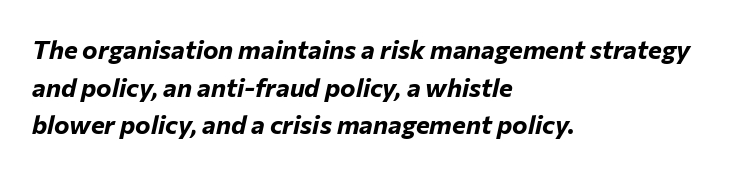
Q: Is the text bold? A: Yes.
Q: Is the text italic (slanted)? A: Yes, it leans right by about 12 degrees.
Q: Is the text underlined? A: No.
Q: How is the paragraph aligned? A: Left-aligned.
Q: Is the spacing between letters normal or unusually wide? A: Normal.
Q: Is the spacing between lines tight, normal or loose? A: Normal.
